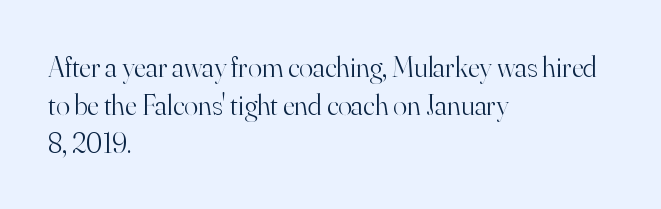
Q: Is the text bold? A: No.
Q: Is the text italic (slanted)? A: No, it is upright.
Q: Is the typeface a serif or a sans-serif typeface? A: Serif.
Q: Is the text underlined? A: No.
Q: How is the paragraph aligned? A: Left-aligned.
Q: Is the spacing between letters normal or unusually wide? A: Normal.
Q: Is the spacing between lines tight, normal or loose? A: Normal.
Q: Width (condensed, normal, or wide)? A: Normal.
Q: Stroke contrast? A: High.
Q: x-height? A: Small.
Q: Monospaced? A: No.
